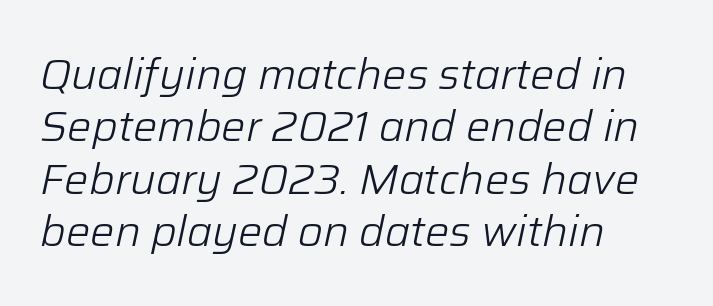
Q: Is the text bold? A: No.
Q: Is the text italic (slanted)? A: Yes, it leans right by about 12 degrees.
Q: Is the text underlined? A: No.
Q: How is the paragraph aligned? A: Left-aligned.
Q: Is the spacing between letters normal or unusually wide? A: Normal.
Q: Width (condensed, normal, or wide)? A: Normal.
Q: Stroke contrast? A: Low.
Q: x-height? A: Medium.
Q: Monospaced? A: No.
